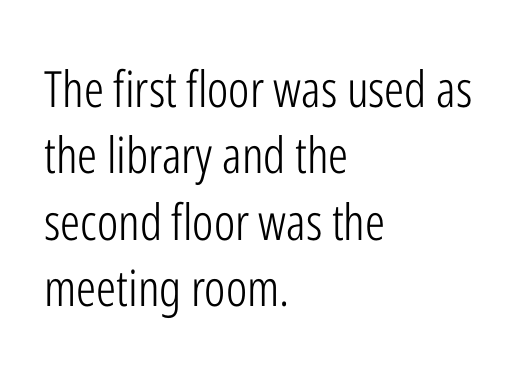
The weight would be labelled regular, book, light, or lighter still. It's the straight-up-and-down kind of type. Each line starts at the same left margin while the right side varies. Note the varied advance widths — an 'i' is clearly narrower than an 'm'. A normal amount of white space separates one row of letters from the next. These lines keep a tight, regular rhythm from letter to letter.
